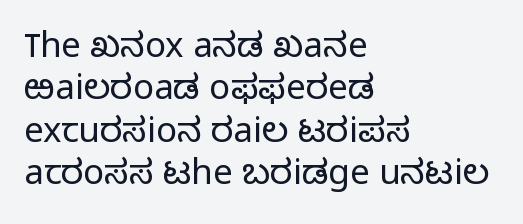
Q: Is the text bold? A: No.
Q: Is the text italic (slanted)? A: No, it is upright.
Q: Is the typeface a serif or a sans-serif typeface? A: Sans-serif.
Q: Is the text underlined? A: No.
Q: How is the paragraph aligned? A: Left-aligned.
Q: Is the spacing between letters normal or unusually wide? A: Normal.
Q: Width (condensed, normal, or wide)? A: Normal.
Q: Stroke contrast? A: Low.
Q: x-height? A: Medium.
Q: Monospaced? A: No.
